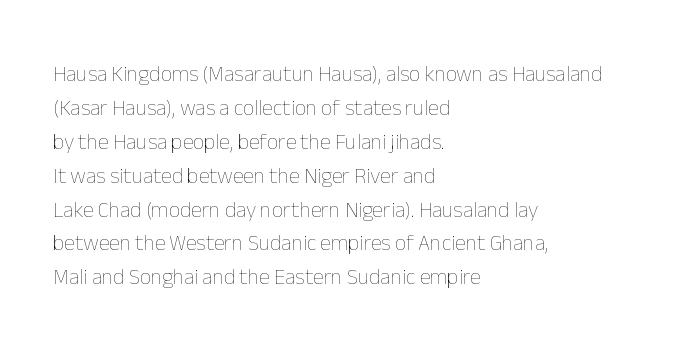
These lines stack with their left ends in a neat column. Any mark beneath the type? The region is blank. Short note: letters normally spaced. The type sits square on the baseline with zero lean.
